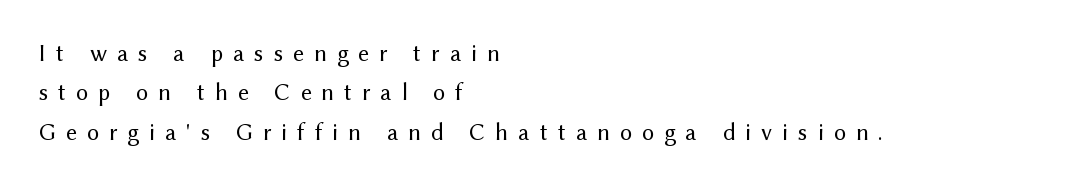
Line spacing here is normal. Only glyphs here, with clear space below each row. Visually the block forms a straight wall on the left and a jagged coastline on the right. Quick note: not italic, upright. There is plenty of visible air inserted between adjacent glyphs.
